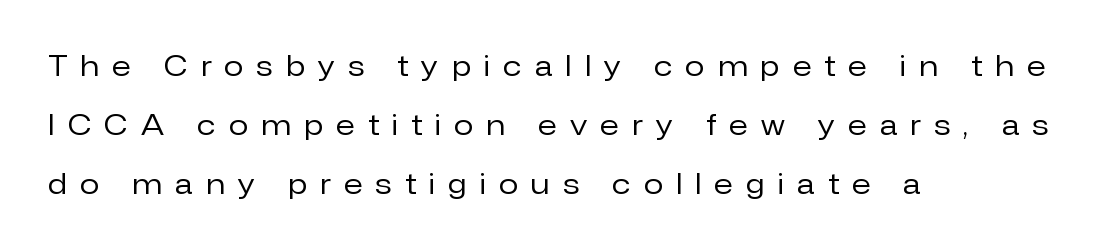
{"serif": "no", "italic": "no", "bold": "no", "weight": "regular", "width": "normal", "stroke_contrast": "low", "x_height": "medium", "monospaced": "no", "underline": "no", "align": "left", "line_spacing": "loose", "line_spacing_ratio": 2.11, "letter_spacing": "wide", "letter_spacing_em": 0.48, "glyph_px": 28}
